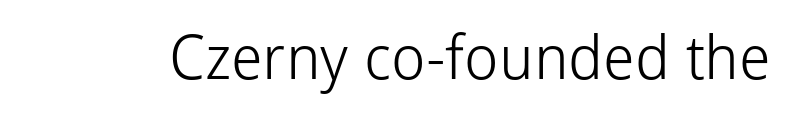
A quiet, ordinary-to-light weight characterises the typeface. The letters stand straight up with perfectly vertical stems. A sans-serif font was chosen for this passage. The area under the type is left untouched. The letters advance in unequal steps, a hallmark of proportional type.
